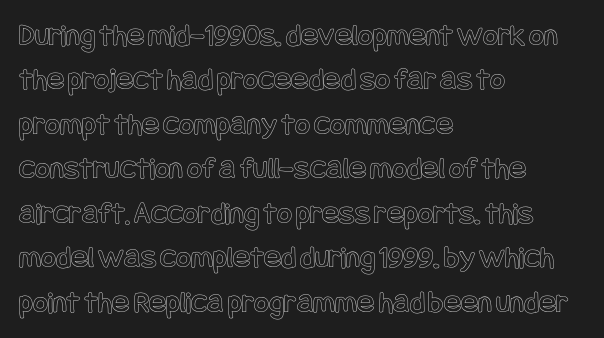
Each word holds together tightly as a unit, with standard inter-letter gaps. The setting favours the left margin, as ordinary paragraphs usually do. Posture: upright roman. Does the leading feel generous? No, just average. The specimen omits any rule beneath the text block's lines.
